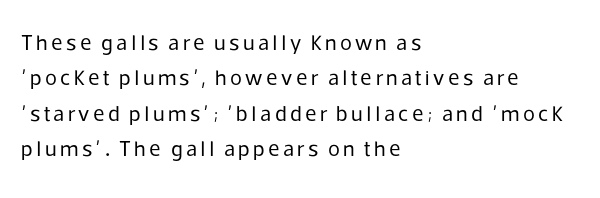
The ragged edge is on the right, which tells us the setting is flush left. Is the stroke heavy? The answer is a plain regular-or-lighter. Words float on clear page, feet unadorned. In terms of leading, this rendering sits right in the middle. Every character sits straight up, as roman type does.
